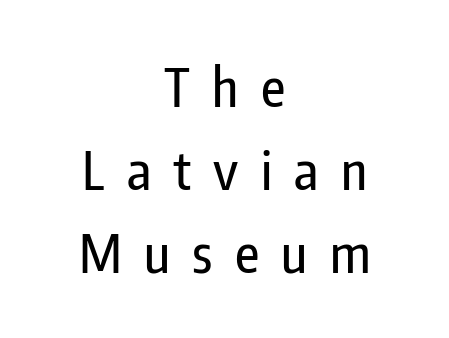
Someone cranked the tracking dial way up on this one. Varying glyph widths throughout — classic text-font behaviour. The axis of the letterforms is exactly vertical. The words here are not underlined.
